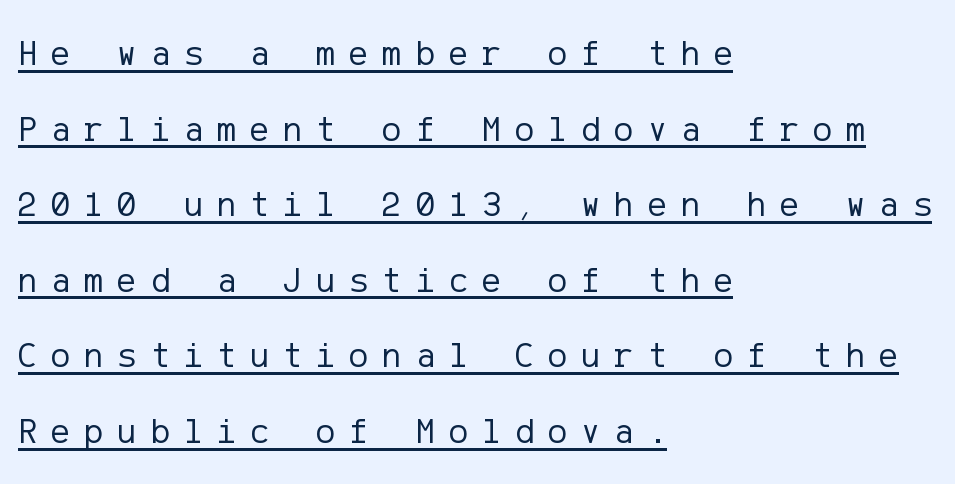
Is there an underline? Yes — a line sits under the letters. Caption: multi-line text, flush left, ragged right. There is plenty of visible air inserted between adjacent glyphs. These lines stand farther apart than default settings would place them.
